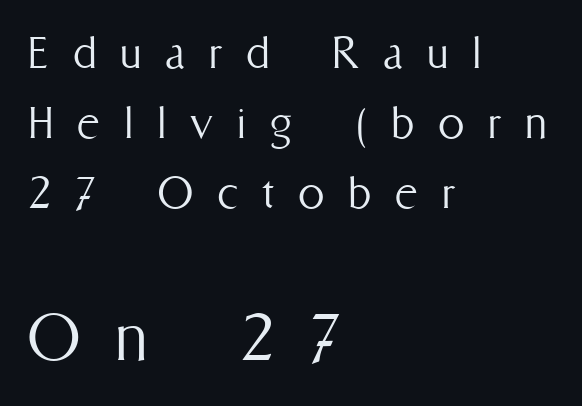
Q: Is the text bold? A: No.
Q: Is the text italic (slanted)? A: No, it is upright.
Q: Is the text underlined? A: No.
Q: How is the paragraph aligned? A: Left-aligned.
Q: Is the spacing between letters normal or unusually wide? A: Unusually wide.
Q: Is the spacing between lines tight, normal or loose? A: Normal.
Q: Which block of text is set in a larger size, the first (top) or the second (bottom)? A: The second (bottom) one.
Q: Width (condensed, normal, or wide)? A: Condensed.
Q: Stroke contrast? A: Medium.
Q: x-height? A: Medium.
Q: Monospaced? A: No.
